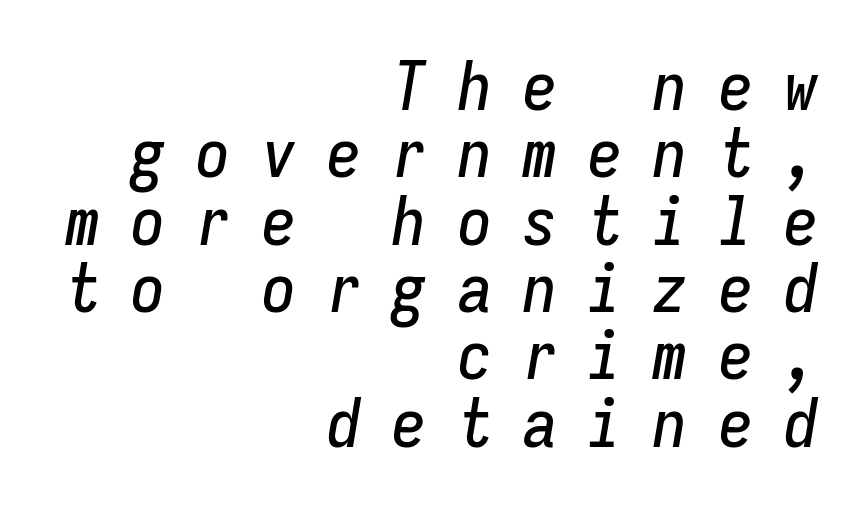
The image shows 68 px condensed type, italic (leaning right), monospaced; set right-aligned, tight line spacing (0.99x), unusually wide letter spacing (+0.46 em), not underlined; low stroke contrast and a medium x-height.
